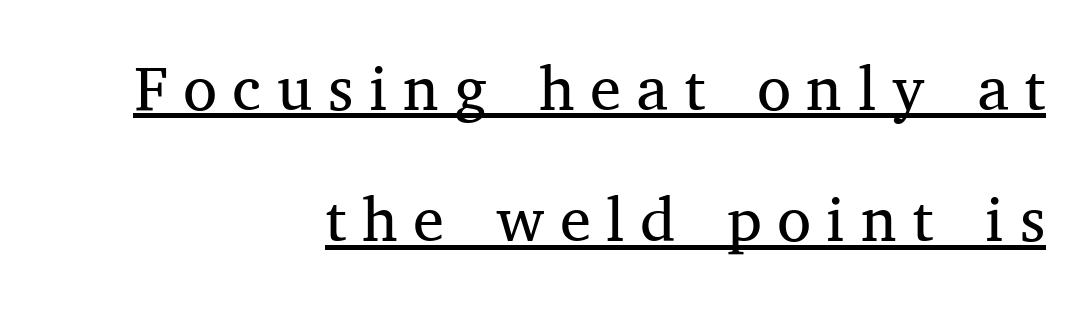
{"serif": "yes", "italic": "no", "bold": "no", "weight": "regular", "width": "normal", "stroke_contrast": "medium", "x_height": "medium", "monospaced": "no", "underline": "yes", "align": "right", "line_spacing": "loose", "line_spacing_ratio": 2.12, "letter_spacing": "wide", "letter_spacing_em": 0.25, "glyph_px": 62}
